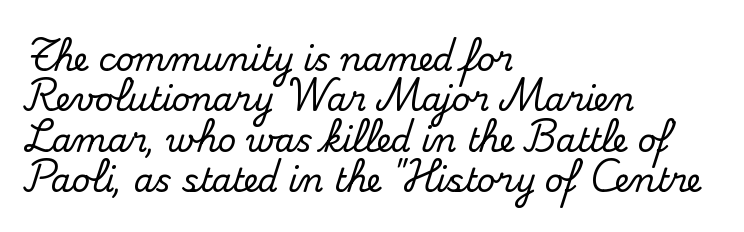
The image shows 32 px text type; set left-aligned, normal line spacing (1.26x), normal letter spacing, not underlined; medium stroke contrast and a small x-height.
